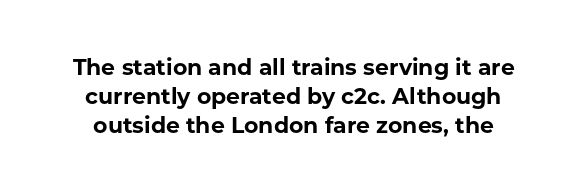
Q: Is the text bold? A: Yes.
Q: Is the text italic (slanted)? A: No, it is upright.
Q: Is the text underlined? A: No.
Q: Is the spacing between letters normal or unusually wide? A: Normal.
Q: Is the spacing between lines tight, normal or loose? A: Normal.
